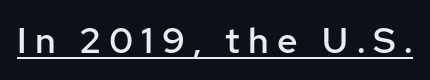
{"serif": "no", "italic": "no", "bold": "semi", "weight": "semibold", "width": "normal", "stroke_contrast": "low", "x_height": "medium", "monospaced": "no", "underline": "yes", "letter_spacing": "wide", "letter_spacing_em": 0.23, "glyph_px": 36}
